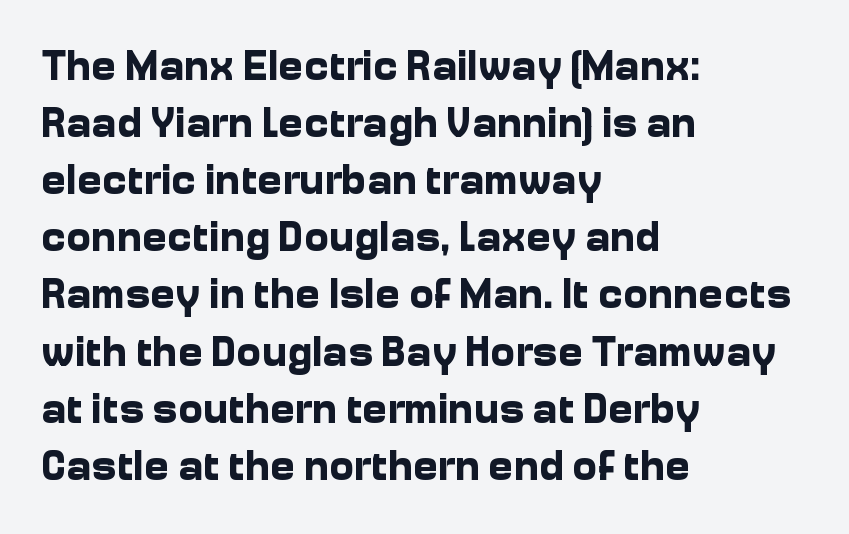
The ragged edge is on the right, which tells us the setting is flush left. The glyphs in this specimen are sans serif. Anything drawn beneath the words? Only blank space. Nope, not italic — everything's standing straight. The rendering uses a moderate line-height, typical for paragraphs.
